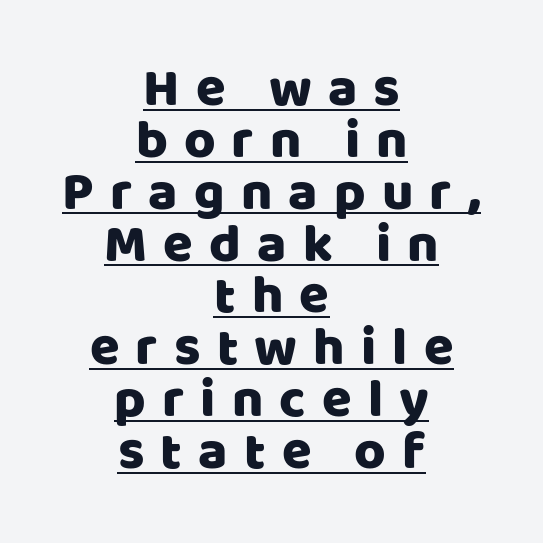
The image shows 54 px sans-serif type, upright; set centered, tight line spacing (0.96x), unusually wide letter spacing (+0.3 em), underlined; low stroke contrast and a large x-height.
